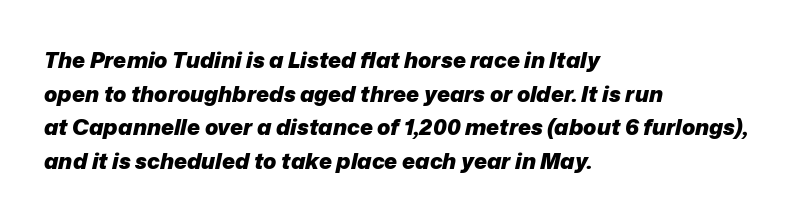
{"italic": "yes", "lean": "right", "slant_degrees": 12, "bold": "yes", "underline": "no", "align": "left", "line_spacing": "normal", "line_spacing_ratio": 1.53, "letter_spacing": "normal", "letter_spacing_em": 0.0, "glyph_px": 22}
